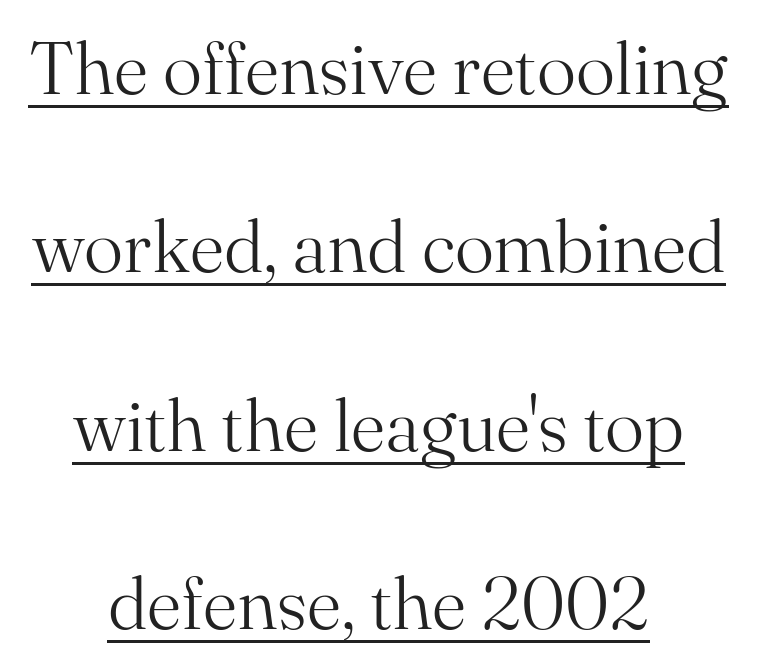
The image shows 74 px light serif type, upright; set centered, loose line spacing (2.41x), normal letter spacing, underlined; medium stroke contrast and a small x-height.
